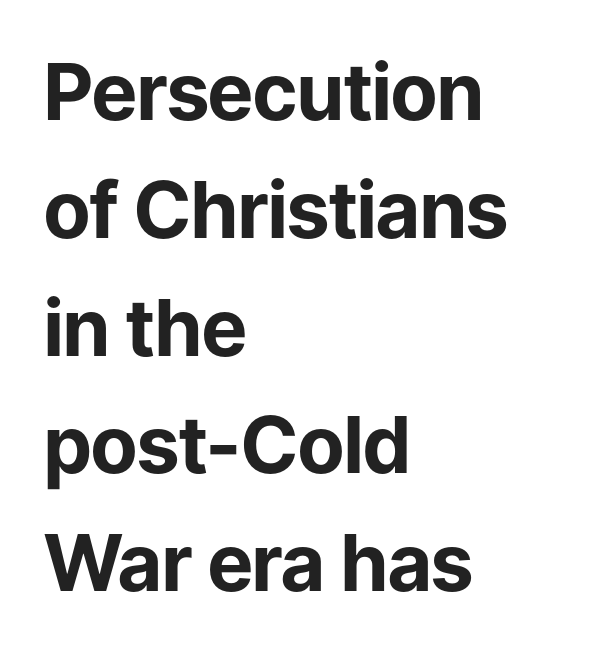
The image shows 78 px bold sans-serif type, upright; set left-aligned, normal line spacing (1.51x), normal letter spacing, not underlined; low stroke contrast and a medium x-height.
